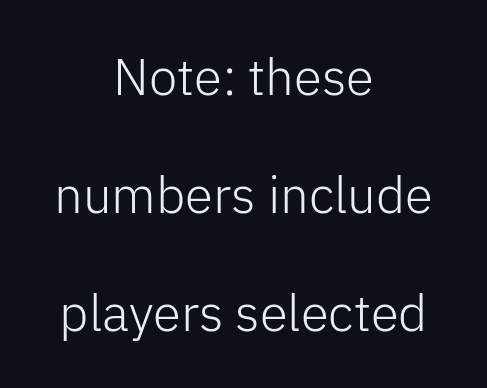
{"serif": "no", "italic": "no", "bold": "no", "weight": "light", "width": "normal", "stroke_contrast": "low", "x_height": "medium", "monospaced": "no", "underline": "no", "align": "center", "line_spacing": "loose", "line_spacing_ratio": 2.31, "letter_spacing": "normal", "letter_spacing_em": 0.0, "glyph_px": 51}
